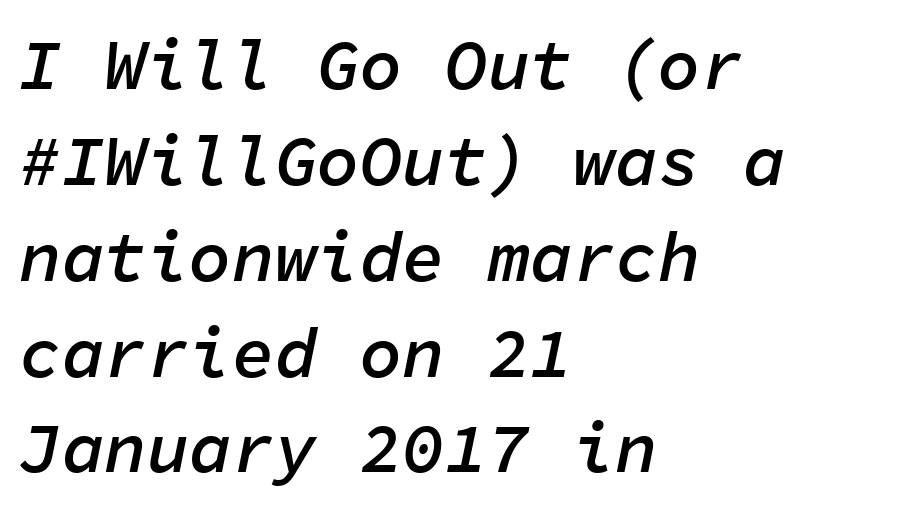
{"italic": "yes", "lean": "right", "slant_degrees": 11, "bold": "semi", "weight": "semibold", "width": "normal", "stroke_contrast": "low", "x_height": "medium", "monospaced": "yes", "underline": "no", "align": "left", "line_spacing": "normal", "line_spacing_ratio": 1.35, "letter_spacing": "normal", "letter_spacing_em": 0.0, "glyph_px": 71}
